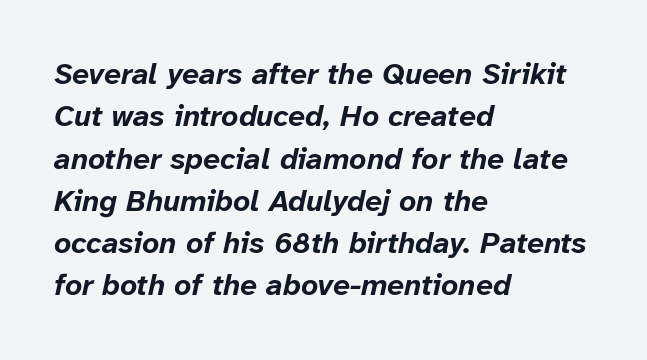
The image shows 30 px bold type, italic (leaning right); set left-aligned, normal line spacing (1.41x), normal letter spacing, not underlined; low stroke contrast and a medium x-height.
